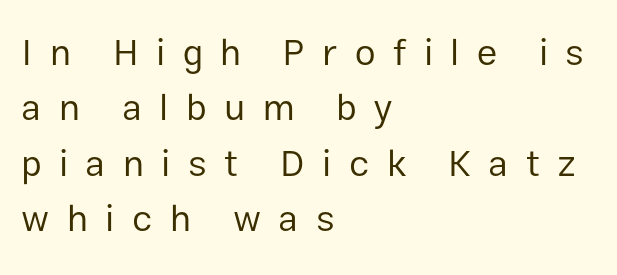
Q: Is the text bold? A: No.
Q: Is the text italic (slanted)? A: No, it is upright.
Q: Is the typeface a serif or a sans-serif typeface? A: Sans-serif.
Q: Is the text underlined? A: No.
Q: How is the paragraph aligned? A: Left-aligned.
Q: Is the spacing between letters normal or unusually wide? A: Unusually wide.
Q: Is the spacing between lines tight, normal or loose? A: Normal.
Q: Width (condensed, normal, or wide)? A: Normal.
Q: Stroke contrast? A: Low.
Q: x-height? A: Medium.
Q: Monospaced? A: No.
